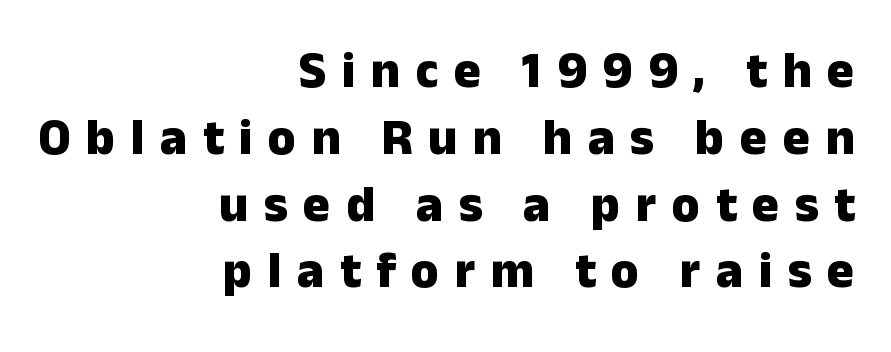
Q: Is the text bold? A: Yes.
Q: Is the text italic (slanted)? A: No, it is upright.
Q: Is the typeface a serif or a sans-serif typeface? A: Sans-serif.
Q: Is the text underlined? A: No.
Q: How is the paragraph aligned? A: Right-aligned.
Q: Is the spacing between letters normal or unusually wide? A: Unusually wide.
Q: Is the spacing between lines tight, normal or loose? A: Normal.
Q: Width (condensed, normal, or wide)? A: Normal.
Q: Stroke contrast? A: Low.
Q: x-height? A: Medium.
Q: Monospaced? A: No.
